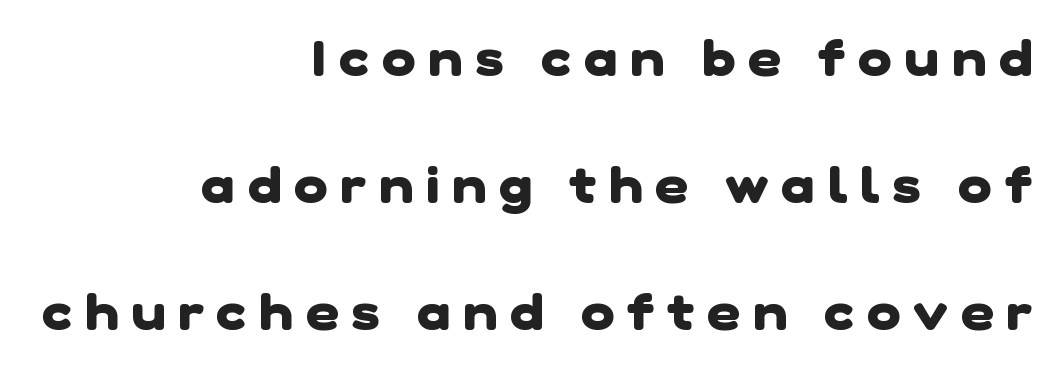
The image shows 51 px heavy sans-serif type; set right-aligned, loose line spacing (2.49x), unusually wide letter spacing (+0.25 em), not underlined; low stroke contrast and a medium x-height.
